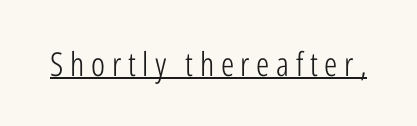
{"serif": "no", "italic": "no", "bold": "no", "weight": "light", "width": "condensed", "stroke_contrast": "low", "x_height": "medium", "monospaced": "no", "underline": "yes", "letter_spacing": "wide", "letter_spacing_em": 0.2, "glyph_px": 33}
